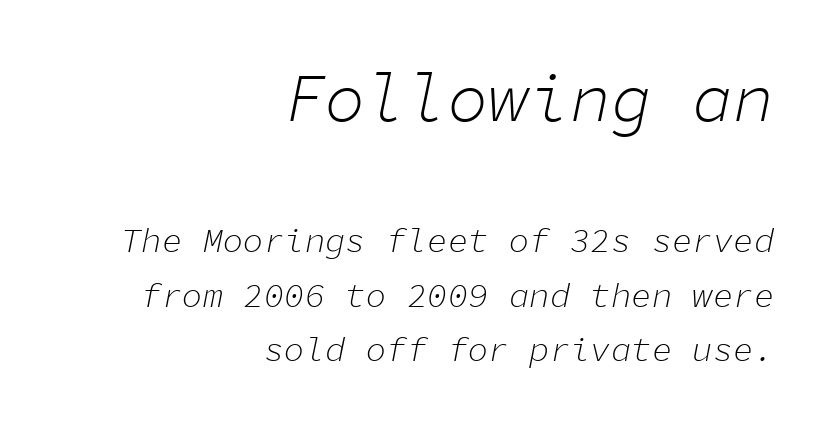
Which margin do the lines hug? The right one — the left edge is uneven. Spacing verdict: monospaced, one width for all characters. Ink coverage per letter is moderate at most. You get the large type first, then a drop to smaller type. Underlining? Definitely not there. Observe the lean: these are italic letterforms.
